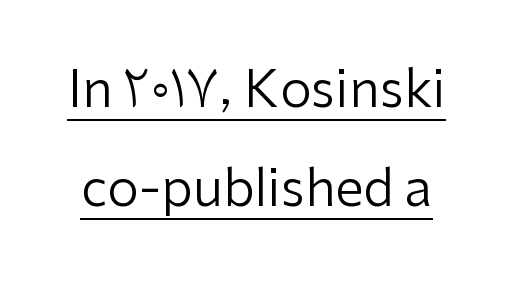
Q: Is the text bold? A: No.
Q: Is the text italic (slanted)? A: No, it is upright.
Q: Is the typeface a serif or a sans-serif typeface? A: Sans-serif.
Q: Is the text underlined? A: Yes.
Q: Is the spacing between letters normal or unusually wide? A: Normal.
Q: Is the spacing between lines tight, normal or loose? A: Loose.
Q: Width (condensed, normal, or wide)? A: Normal.
Q: Stroke contrast? A: Low.
Q: x-height? A: Medium.
Q: Monospaced? A: No.
